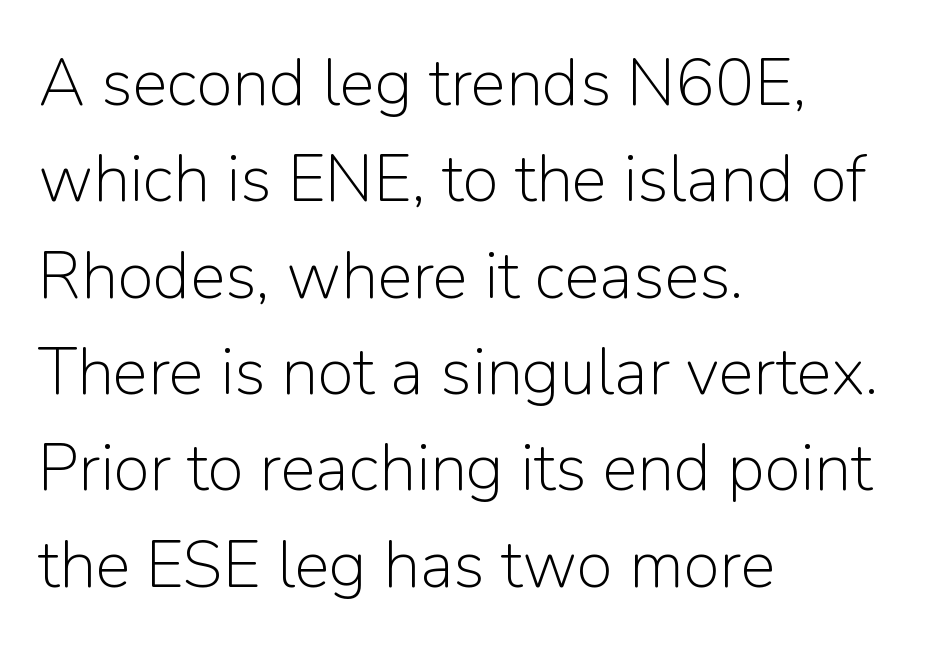
The image shows 66 px light sans-serif type, upright; set left-aligned, normal line spacing (1.46x), normal letter spacing, not underlined; low stroke contrast and a medium x-height.
